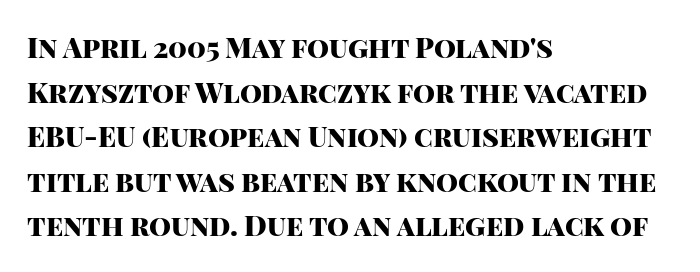
{"serif": "no", "italic": "no", "bold": "yes", "weight": "heavy", "width": "normal", "stroke_contrast": "high", "x_height": "large", "monospaced": "no", "underline": "no", "align": "left", "line_spacing": "normal", "line_spacing_ratio": 1.59, "letter_spacing": "normal", "letter_spacing_em": 0.0, "glyph_px": 28}
